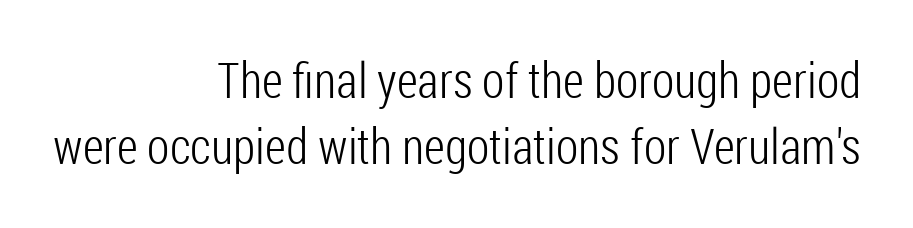
Q: Is the text bold? A: No.
Q: Is the text italic (slanted)? A: No, it is upright.
Q: Is the typeface a serif or a sans-serif typeface? A: Sans-serif.
Q: Is the text underlined? A: No.
Q: How is the paragraph aligned? A: Right-aligned.
Q: Is the spacing between letters normal or unusually wide? A: Normal.
Q: Is the spacing between lines tight, normal or loose? A: Normal.
Q: Width (condensed, normal, or wide)? A: Condensed.
Q: Stroke contrast? A: Low.
Q: x-height? A: Medium.
Q: Monospaced? A: No.
